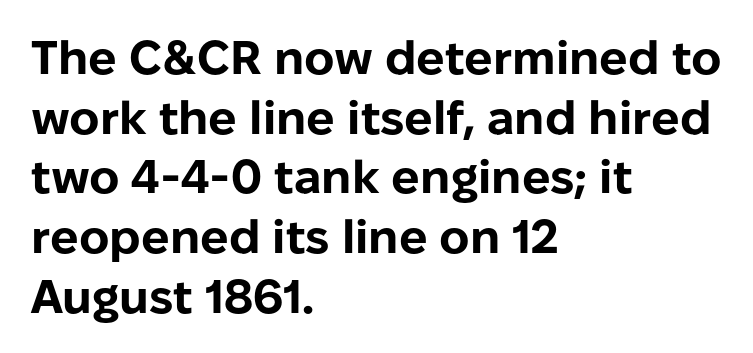
No italicization has been applied; the sample stays upright. Beneath every word, the page is bare. Tracking here is standard; glyphs follow each other at the usual distance. If you drew a ruler down the left edge, every line would touch it. Does the weight exceed regular? Yes, all the way to bold. Quick note: interline space is typical.
